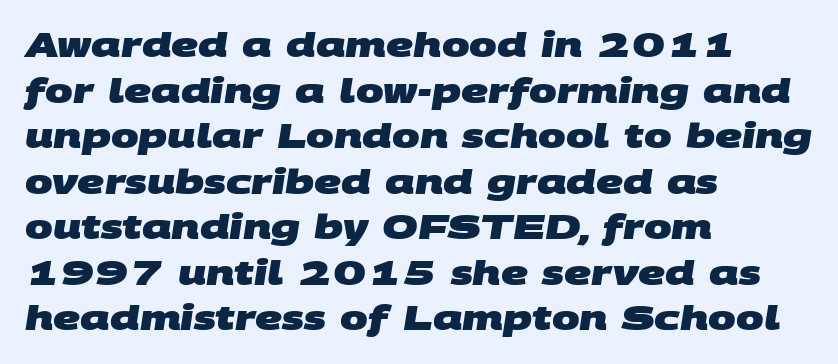
{"serif": "no", "bold": "yes", "weight": "heavy", "width": "wide", "stroke_contrast": "medium", "x_height": "large", "monospaced": "no", "underline": "no", "align": "left", "line_spacing": "normal", "line_spacing_ratio": 1.38, "letter_spacing": "normal", "letter_spacing_em": 0.0, "glyph_px": 33}
